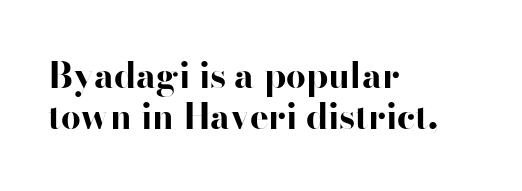
The image shows 35 px bold, wide sans-serif type, upright; set left-aligned, line spacing 1.17x, normal letter spacing, not underlined; high stroke contrast and a small x-height.
